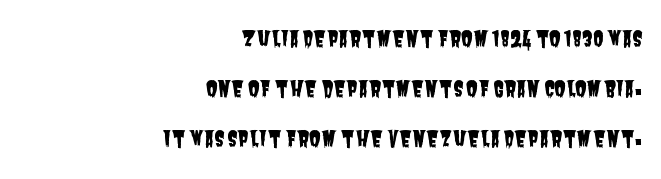
The image shows 21 px text type; set right-aligned, loose line spacing (2.37x), normal letter spacing, not underlined.
